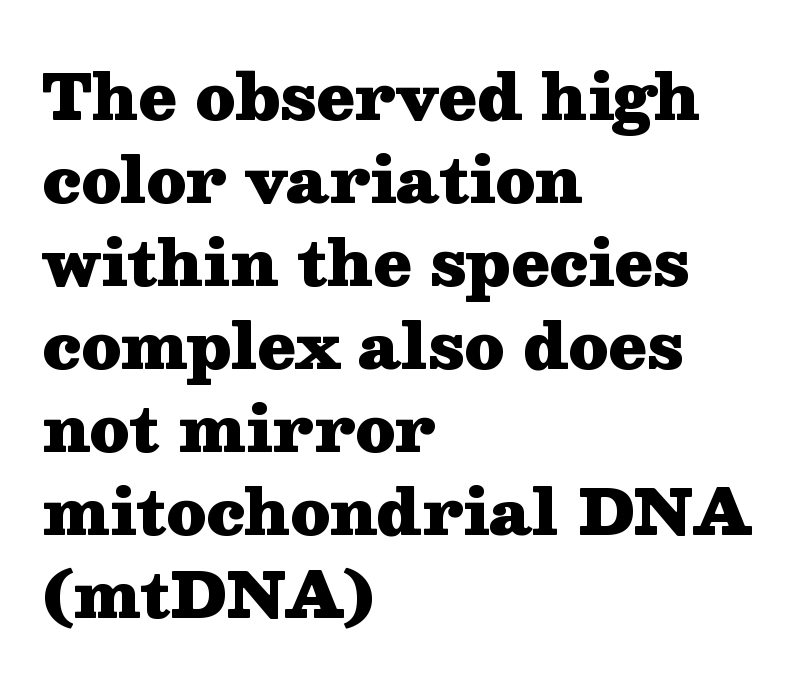
{"serif": "yes", "italic": "no", "bold": "yes", "weight": "heavy", "width": "wide", "stroke_contrast": "medium", "x_height": "medium", "monospaced": "no", "underline": "no", "align": "left", "line_spacing": "normal", "line_spacing_ratio": 1.34, "letter_spacing": "normal", "letter_spacing_em": 0.0, "glyph_px": 62}
